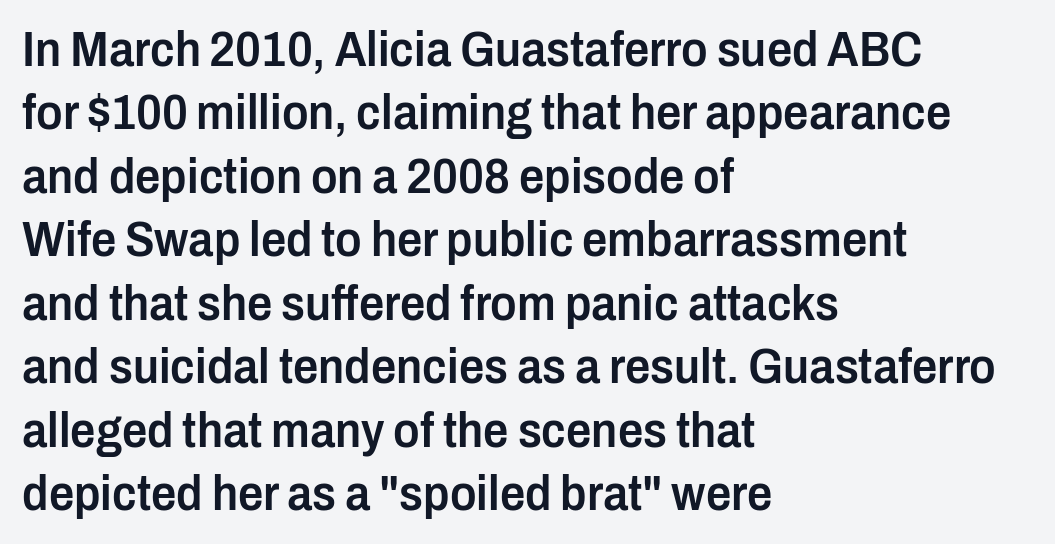
{"serif": "no", "italic": "no", "bold": "semi", "weight": "semibold", "width": "condensed", "stroke_contrast": "low", "x_height": "medium", "monospaced": "no", "underline": "no", "align": "left", "line_spacing": "normal", "line_spacing_ratio": 1.27, "letter_spacing": "normal", "letter_spacing_em": 0.0, "glyph_px": 50}
